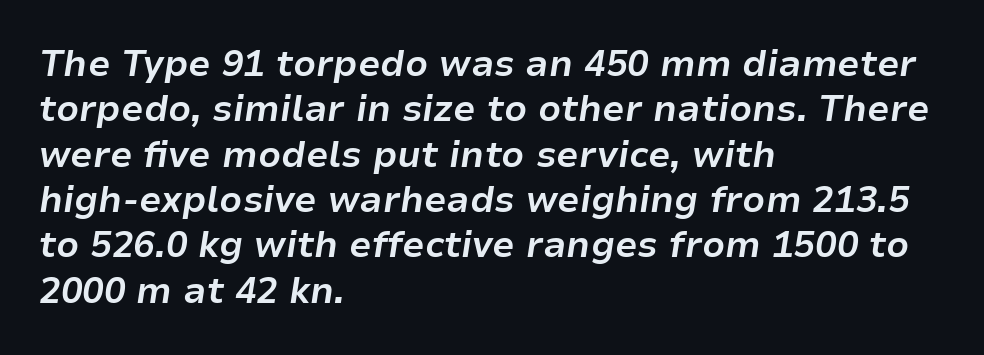
{"italic": "yes", "lean": "right", "slant_degrees": 9, "bold": "yes", "weight": "bold", "width": "normal", "stroke_contrast": "low", "x_height": "medium", "monospaced": "no", "underline": "no", "align": "left", "line_spacing": "normal", "line_spacing_ratio": 1.26, "letter_spacing": "normal", "letter_spacing_em": 0.0, "glyph_px": 36}
